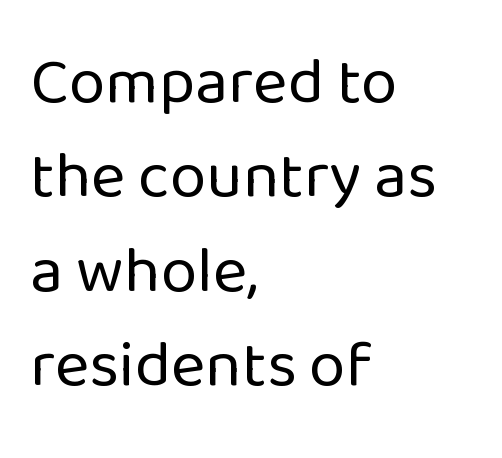
Q: Is the text bold? A: No.
Q: Is the text italic (slanted)? A: No, it is upright.
Q: Is the typeface a serif or a sans-serif typeface? A: Sans-serif.
Q: Is the text underlined? A: No.
Q: How is the paragraph aligned? A: Left-aligned.
Q: Is the spacing between letters normal or unusually wide? A: Normal.
Q: Is the spacing between lines tight, normal or loose? A: Normal.
Q: Width (condensed, normal, or wide)? A: Normal.
Q: Stroke contrast? A: Low.
Q: x-height? A: Medium.
Q: Monospaced? A: No.
